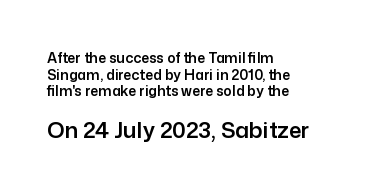
{"italic": "no", "underline": "no", "align": "left", "line_spacing_ratio": 1.18, "letter_spacing": "normal", "letter_spacing_em": 0.0, "larger_block": "second", "size_ratio": 1.57, "glyph_px": 22}
